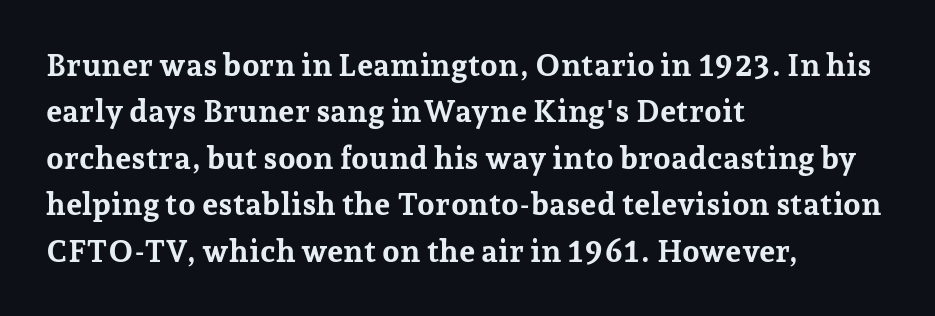
Here the designer chose a conventional face with non-uniform glyph widths. Glyph-to-glyph distance matches everyday printed text. The ragged edge is on the right, which tells us the setting is flush left. The font family rendered here belongs to the serif group. Upright lettering throughout. The font is running at its bold setting.
